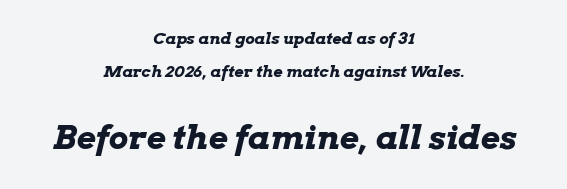
The tracking reads as untouched default to a designer's eye. If you measured baseline to baseline, you'd find a long distance. The rendering applies a slant to the glyphs. The setting favours the middle, as headings and verse often do. On the weight axis this lands at bold, roughly 700.
